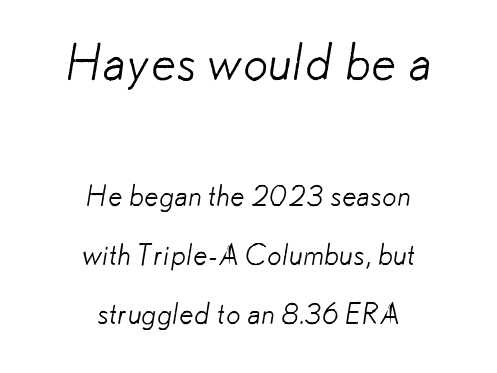
Q: Is the text bold? A: No.
Q: Is the typeface a serif or a sans-serif typeface? A: Sans-serif.
Q: Is the text underlined? A: No.
Q: How is the paragraph aligned? A: Centered.
Q: Is the spacing between letters normal or unusually wide? A: Normal.
Q: Is the spacing between lines tight, normal or loose? A: Loose.
Q: Which block of text is set in a larger size, the first (top) or the second (bottom)? A: The first (top) one.
Q: Width (condensed, normal, or wide)? A: Normal.
Q: Stroke contrast? A: Low.
Q: x-height? A: Small.
Q: Monospaced? A: No.
